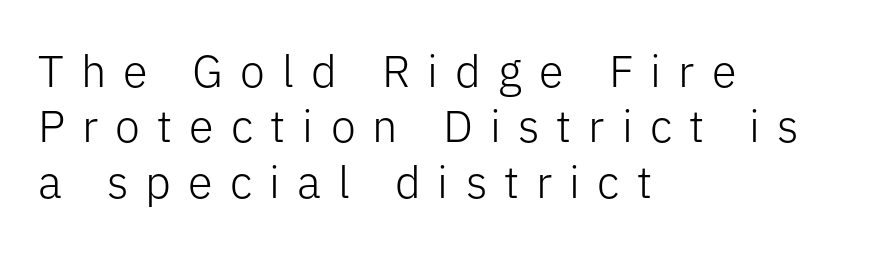
The image shows 45 px light sans-serif type, upright; set left-aligned, line spacing 1.23x, unusually wide letter spacing (+0.38 em), not underlined; low stroke contrast and a medium x-height.
